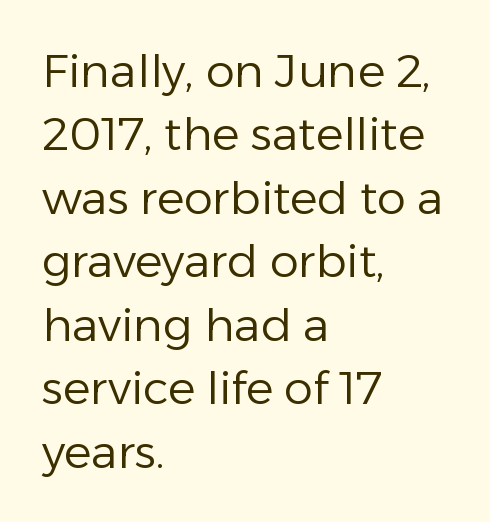
{"serif": "no", "italic": "no", "bold": "no", "weight": "regular", "width": "normal", "stroke_contrast": "low", "x_height": "medium", "monospaced": "no", "underline": "no", "align": "left", "line_spacing": "normal", "line_spacing_ratio": 1.38, "letter_spacing": "normal", "letter_spacing_em": 0.0, "glyph_px": 46}
